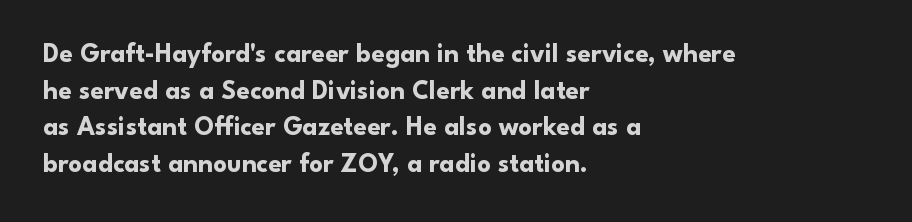
{"italic": "no", "bold": "yes", "underline": "no", "align": "left", "line_spacing": "normal", "line_spacing_ratio": 1.36, "letter_spacing": "normal", "letter_spacing_em": 0.0, "glyph_px": 27}
